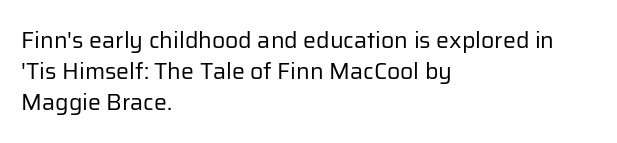
Q: Is the text bold? A: No.
Q: Is the text italic (slanted)? A: No, it is upright.
Q: Is the text underlined? A: No.
Q: How is the paragraph aligned? A: Left-aligned.
Q: Is the spacing between letters normal or unusually wide? A: Normal.
Q: Is the spacing between lines tight, normal or loose? A: Normal.
